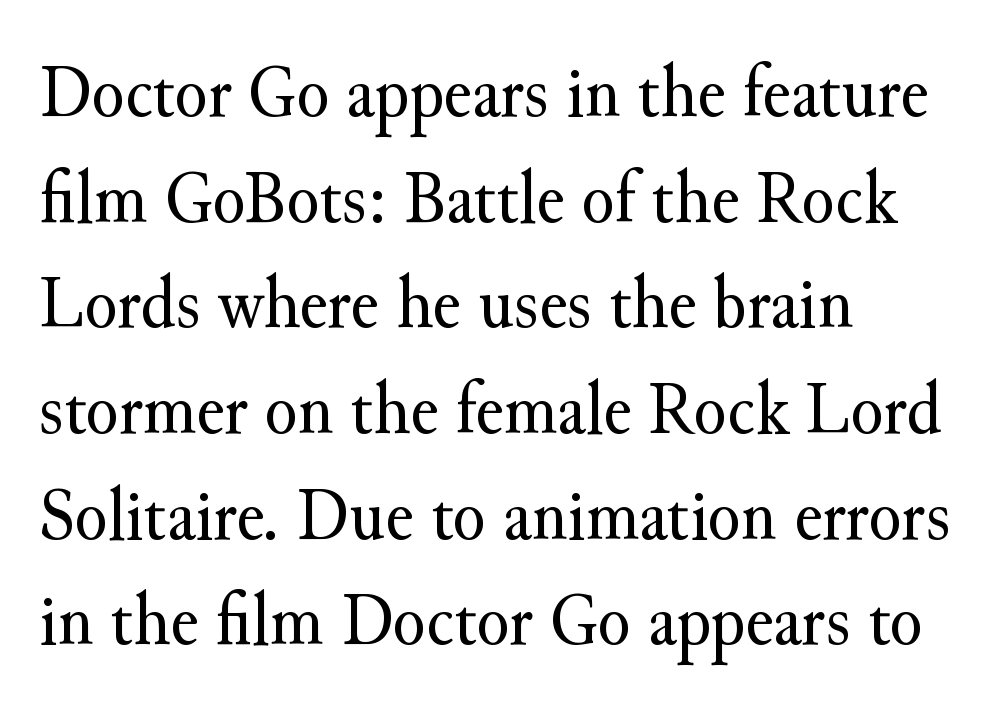
The image shows 76 px regular-weight serif type, upright; set left-aligned, normal line spacing (1.39x), normal letter spacing, not underlined; medium stroke contrast and a small x-height.
